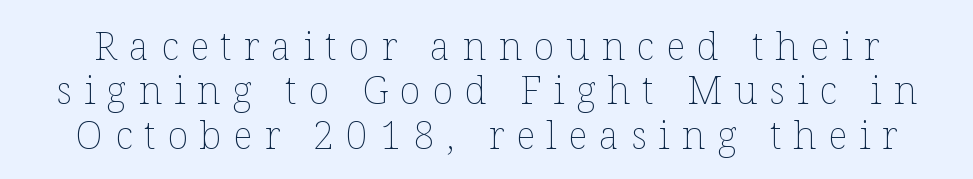
Only glyphs here, with clear space below each row. The letters advance in unequal steps, a hallmark of proportional type. There is plenty of visible air inserted between adjacent glyphs. Bold? No — there's no thickening of the strokes.
